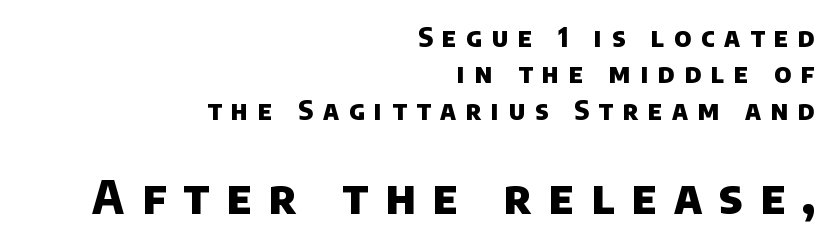
This layout puts the modest block above and the oversized block below. Layout note: lines flush right. You could not count columns in this text — the font is proportionally spaced. Each glyph is drawn with heavy, bold strokes. Reading down the column, the eye jumps a familiar distance to each next line.
